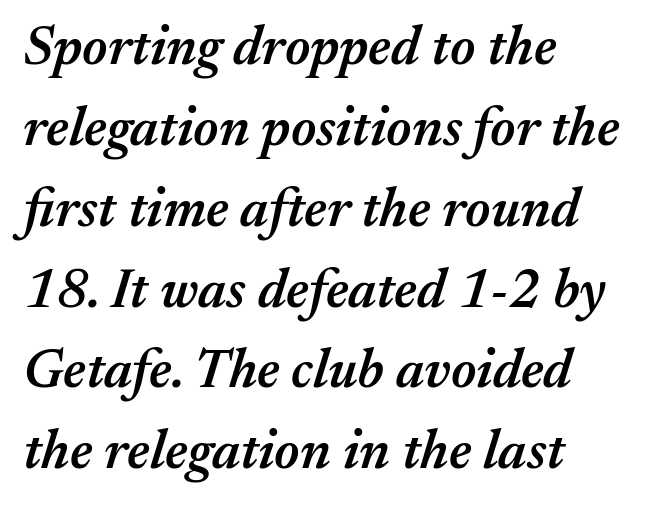
The image shows 55 px semibold type, italic (leaning right); set left-aligned, normal line spacing (1.47x), normal letter spacing, not underlined; medium stroke contrast and a medium x-height.
